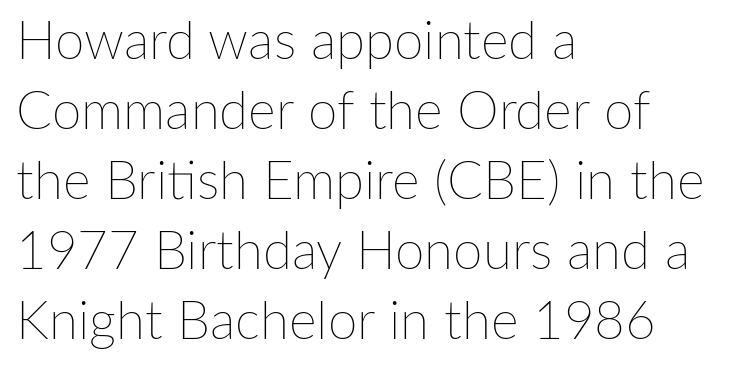
Q: Is the text bold? A: No.
Q: Is the text italic (slanted)? A: No, it is upright.
Q: Is the text underlined? A: No.
Q: How is the paragraph aligned? A: Left-aligned.
Q: Is the spacing between letters normal or unusually wide? A: Normal.
Q: Is the spacing between lines tight, normal or loose? A: Normal.
Q: Width (condensed, normal, or wide)? A: Normal.
Q: Stroke contrast? A: Low.
Q: x-height? A: Medium.
Q: Monospaced? A: No.
